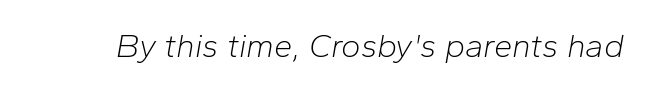
Q: Is the text bold? A: No.
Q: Is the text italic (slanted)? A: Yes, it leans right by about 10 degrees.
Q: Is the text underlined? A: No.
Q: Is the spacing between letters normal or unusually wide? A: Normal.
Q: Width (condensed, normal, or wide)? A: Normal.
Q: Stroke contrast? A: Low.
Q: x-height? A: Medium.
Q: Monospaced? A: No.
